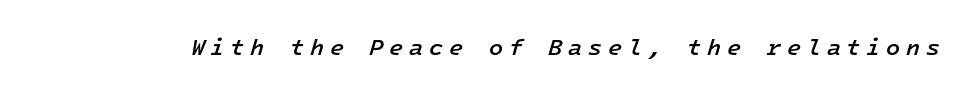
Q: Is the text bold? A: Semi-bold.
Q: Is the text italic (slanted)? A: Yes, it leans right by about 16 degrees.
Q: Is the text underlined? A: No.
Q: Is the spacing between letters normal or unusually wide? A: Unusually wide.
